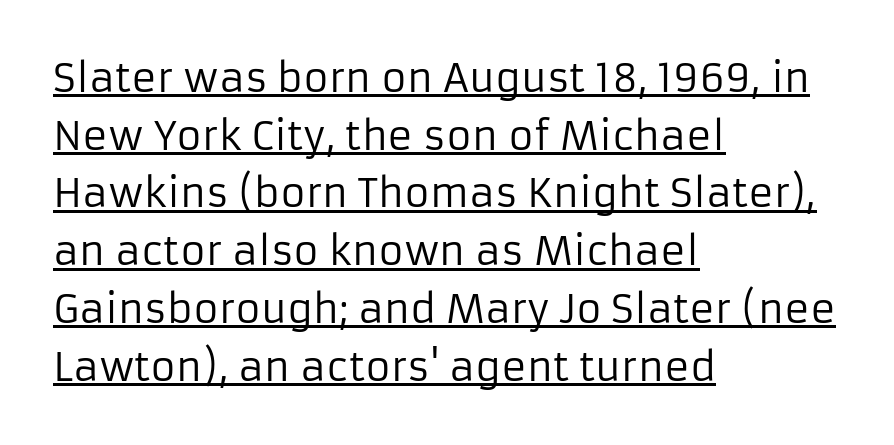
The image shows 39 px regular-weight sans-serif type, upright; set left-aligned, normal line spacing (1.48x), normal letter spacing, underlined; low stroke contrast and a medium x-height.
